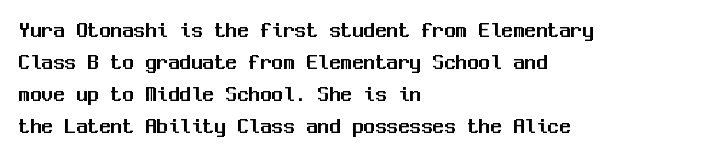
{"italic": "no", "underline": "no", "align": "left", "line_spacing": "normal", "line_spacing_ratio": 1.39, "letter_spacing": "normal", "letter_spacing_em": 0.0, "glyph_px": 23}
